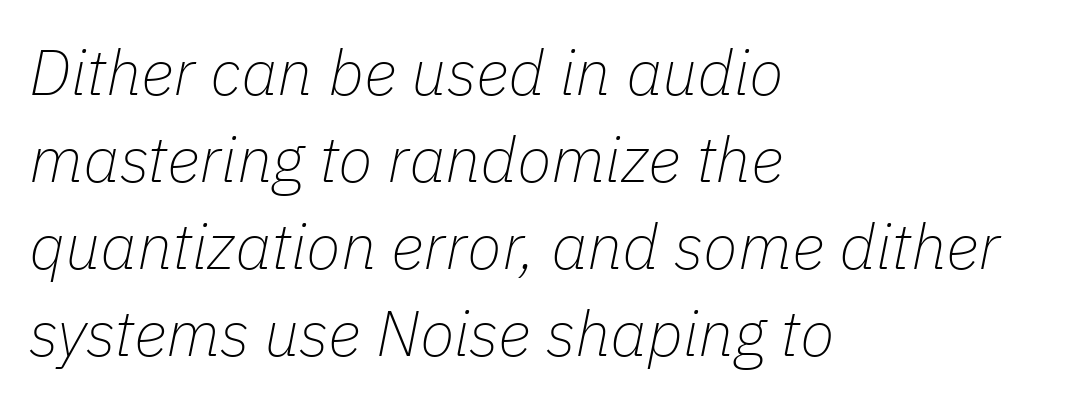
Stems and bowls with no extra thickness — not bold. A typesetter would mark this as italic. Compared with typical paragraphs, the rows here are spaced about the same. Nobody drew a line under any word here. Is this a fixed-width face? No — the glyphs have proportional, varying widths.
